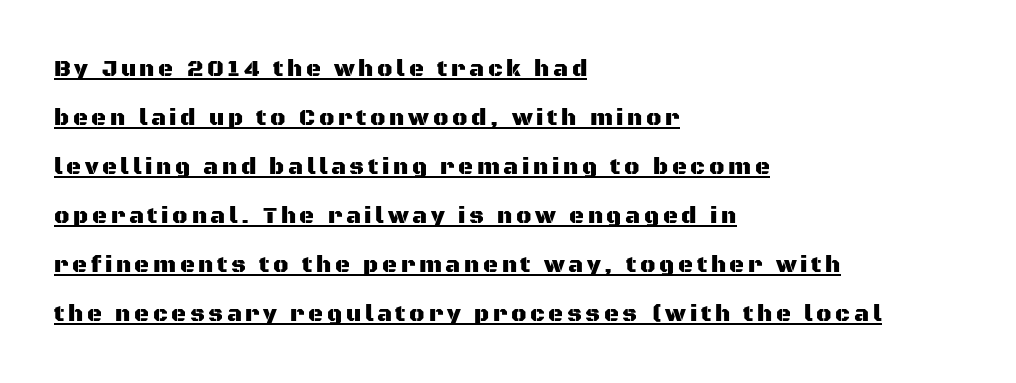
Q: Is the text italic (slanted)? A: No, it is upright.
Q: Is the text underlined? A: Yes.
Q: How is the paragraph aligned? A: Left-aligned.
Q: Is the spacing between lines tight, normal or loose? A: Loose.
